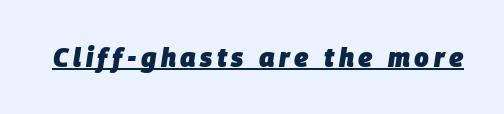
Underline: present. The rendering uses a bold face; every stroke is thick and dark. Would a proofreader flag this as italicized? Yes.
